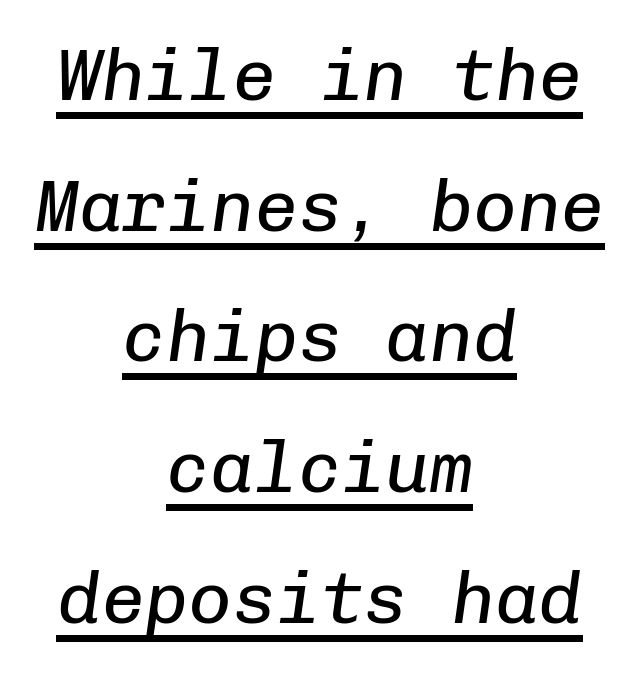
Q: Is the text bold? A: No.
Q: Is the text italic (slanted)? A: Yes, it leans right by about 8 degrees.
Q: Is the text underlined? A: Yes.
Q: How is the paragraph aligned? A: Centered.
Q: Is the spacing between letters normal or unusually wide? A: Normal.
Q: Width (condensed, normal, or wide)? A: Normal.
Q: Stroke contrast? A: Low.
Q: x-height? A: Medium.
Q: Monospaced? A: Yes.
